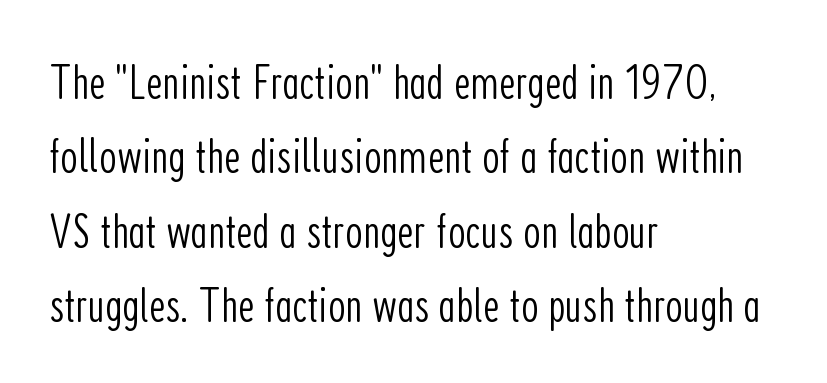
Q: Is the text bold? A: No.
Q: Is the text italic (slanted)? A: No, it is upright.
Q: Is the typeface a serif or a sans-serif typeface? A: Sans-serif.
Q: Is the text underlined? A: No.
Q: How is the paragraph aligned? A: Left-aligned.
Q: Is the spacing between letters normal or unusually wide? A: Normal.
Q: Is the spacing between lines tight, normal or loose? A: Normal.
Q: Width (condensed, normal, or wide)? A: Condensed.
Q: Stroke contrast? A: Low.
Q: x-height? A: Medium.
Q: Monospaced? A: No.
